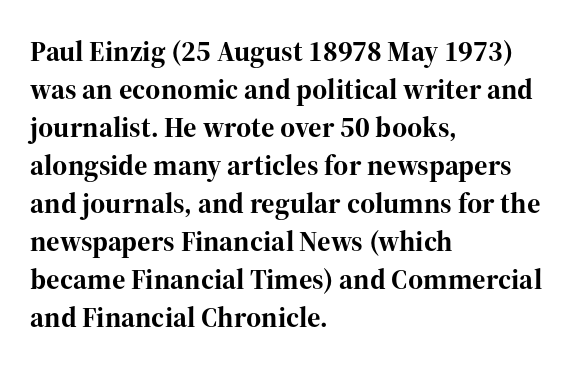
The image shows 29 px bold serif type, upright; set left-aligned, normal line spacing (1.31x), normal letter spacing, not underlined; high stroke contrast and a medium x-height.
